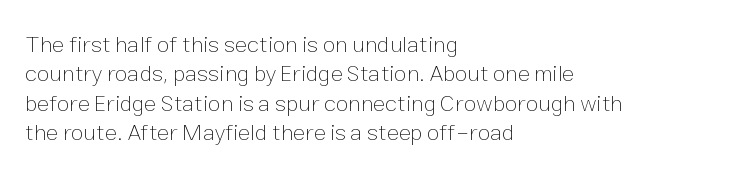
The image shows 23 px text type, upright; set left-aligned, normal line spacing (1.28x), normal letter spacing, not underlined.
